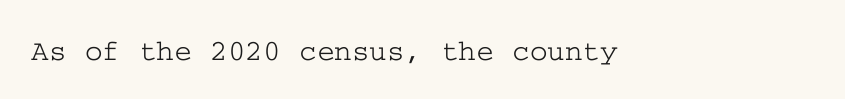
Bare-footed words on every line. Yep, those are serifs on the letters. Line starts are locked; line ends wander. The face used here is rendered with its standard letterfit. Nope, not italic — everything's standing straight.
